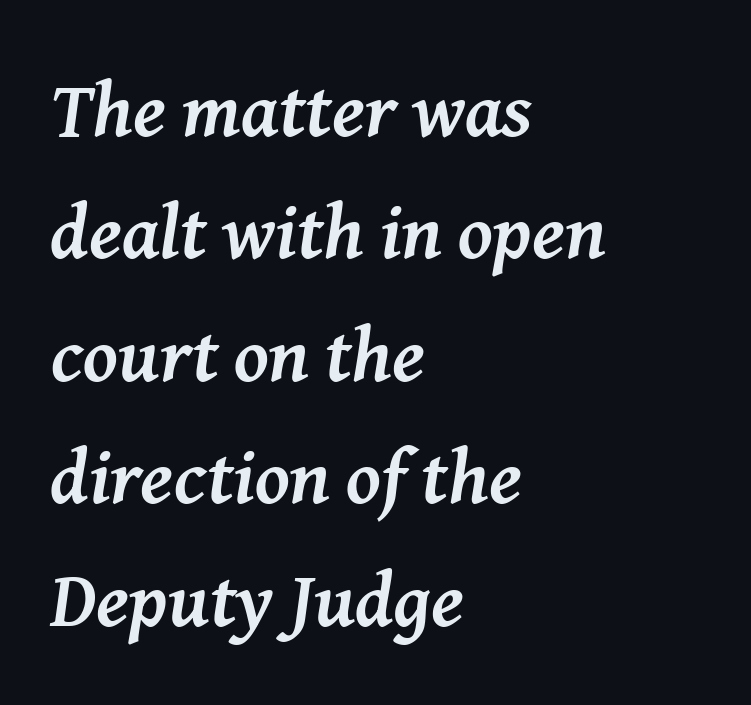
A dark, heavy texture on the line: the type is bold. Looks like regular typesetting: each glyph gets only the width it needs. This sample uses plain, unmodified letter spacing. When letters slant like this, we call the style italic.
